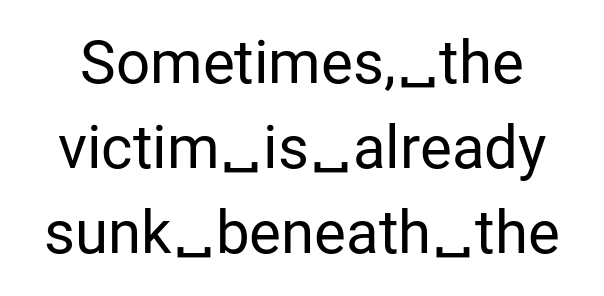
Q: Is the text bold? A: No.
Q: Is the text italic (slanted)? A: No, it is upright.
Q: Is the typeface a serif or a sans-serif typeface? A: Sans-serif.
Q: Is the text underlined? A: No.
Q: Is the spacing between letters normal or unusually wide? A: Normal.
Q: Is the spacing between lines tight, normal or loose? A: Normal.
Q: Width (condensed, normal, or wide)? A: Normal.
Q: Stroke contrast? A: Low.
Q: x-height? A: Medium.
Q: Monospaced? A: No.
